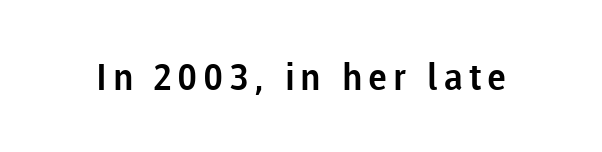
Every character sits straight up, as roman type does. Do the characters align in a grid? No, the font is proportional. A sans-serif font was chosen for this passage. The passage shown is not underscored anywhere.
